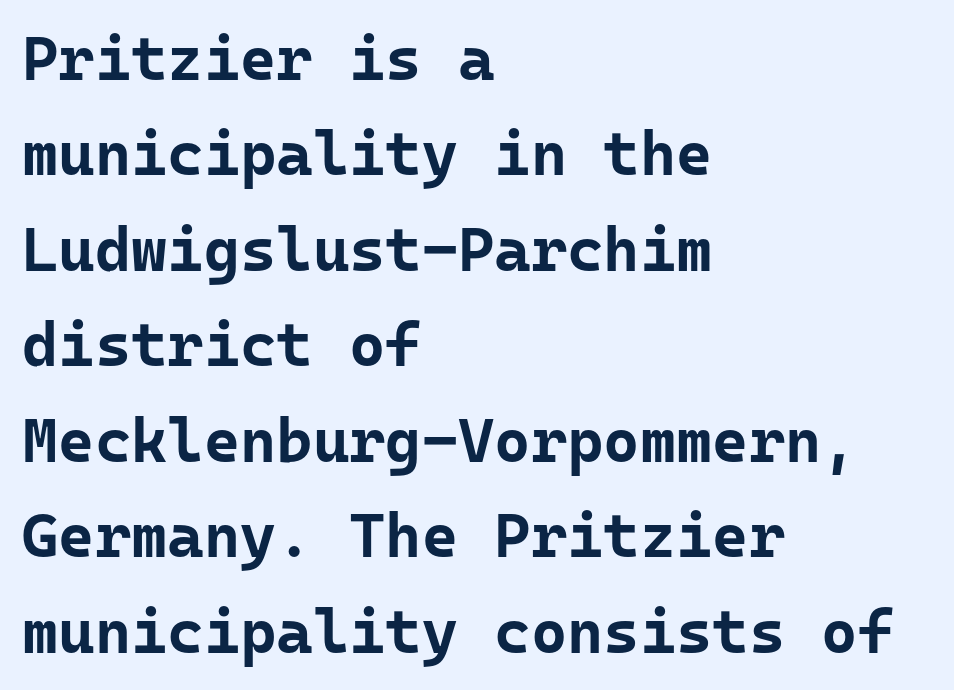
Q: Is the text bold? A: Yes.
Q: Is the text italic (slanted)? A: No, it is upright.
Q: Is the typeface a serif or a sans-serif typeface? A: Sans-serif.
Q: Is the text underlined? A: No.
Q: How is the paragraph aligned? A: Left-aligned.
Q: Is the spacing between letters normal or unusually wide? A: Normal.
Q: Is the spacing between lines tight, normal or loose? A: Normal.
Q: Width (condensed, normal, or wide)? A: Normal.
Q: Stroke contrast? A: Low.
Q: x-height? A: Medium.
